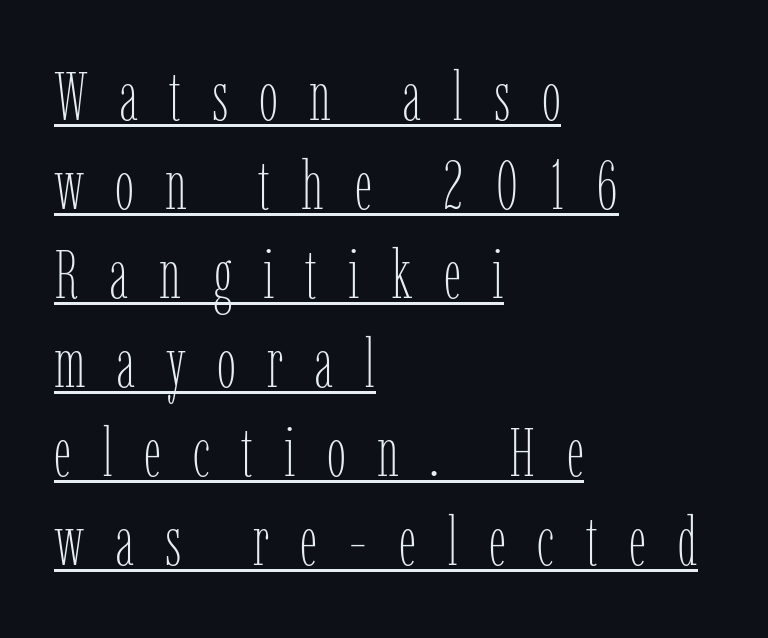
{"italic": "no", "bold": "no", "weight": "thin", "width": "condensed", "stroke_contrast": "low", "x_height": "medium", "monospaced": "no", "underline": "yes", "align": "left", "line_spacing": "normal", "line_spacing_ratio": 1.29, "letter_spacing": "wide", "letter_spacing_em": 0.45, "glyph_px": 69}
